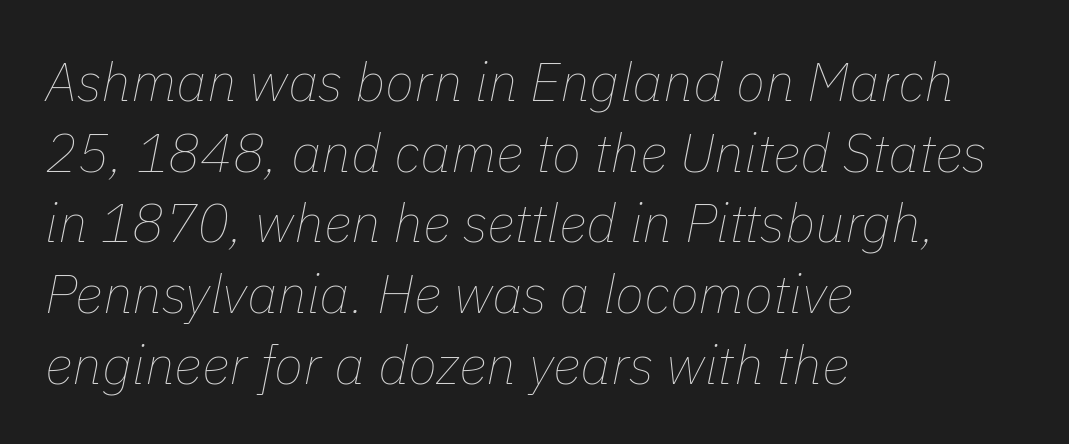
The image shows 54 px thin type, italic (leaning right); set left-aligned, normal line spacing (1.31x), normal letter spacing, not underlined; low stroke contrast and a medium x-height.
